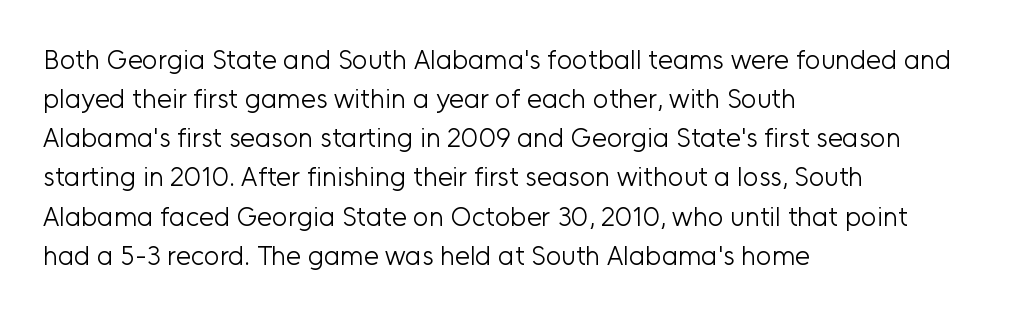
{"italic": "no", "bold": "no", "underline": "no", "align": "left", "line_spacing": "normal", "line_spacing_ratio": 1.45, "letter_spacing": "normal", "letter_spacing_em": 0.0, "glyph_px": 27}
